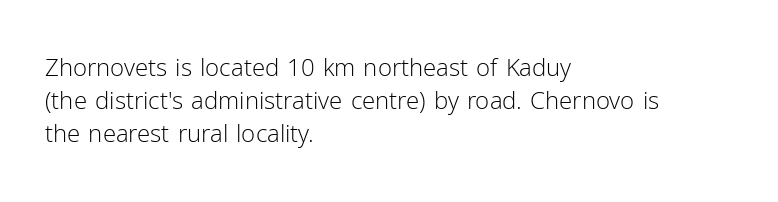
{"italic": "no", "bold": "no", "underline": "no", "align": "left", "line_spacing": "normal", "line_spacing_ratio": 1.37, "letter_spacing": "normal", "letter_spacing_em": 0.0, "glyph_px": 24}
